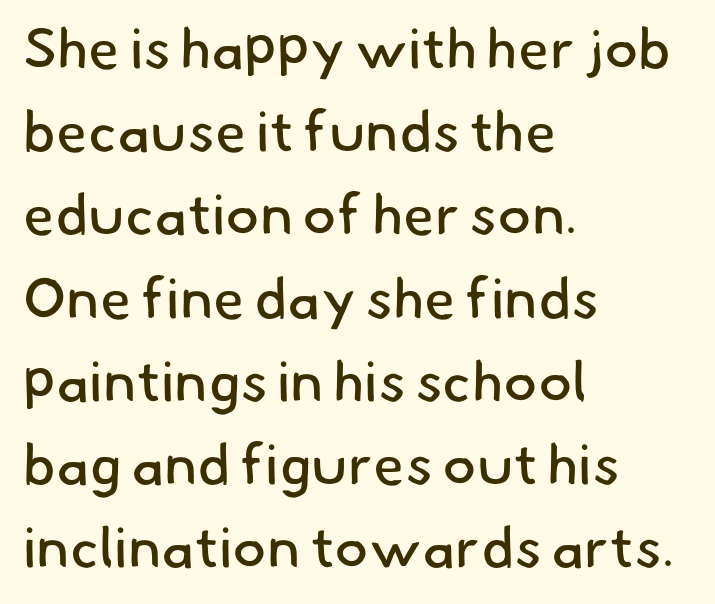
{"serif": "no", "bold": "no", "weight": "regular", "width": "normal", "stroke_contrast": "low", "x_height": "small", "monospaced": "no", "underline": "no", "align": "left", "line_spacing": "normal", "line_spacing_ratio": 1.46, "letter_spacing": "normal", "letter_spacing_em": 0.0, "glyph_px": 57}
